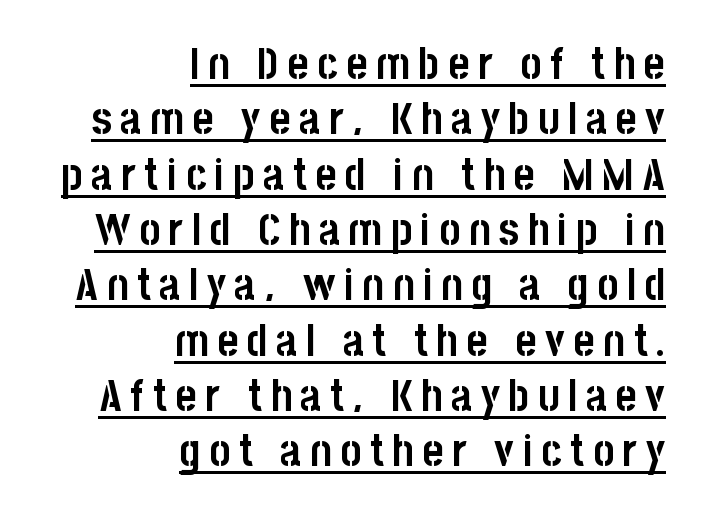
Q: Is the text bold? A: Yes.
Q: Is the text italic (slanted)? A: No, it is upright.
Q: Is the typeface a serif or a sans-serif typeface? A: Sans-serif.
Q: Is the text underlined? A: Yes.
Q: How is the paragraph aligned? A: Right-aligned.
Q: Width (condensed, normal, or wide)? A: Condensed.
Q: Stroke contrast? A: Low.
Q: x-height? A: Large.
Q: Monospaced? A: No.
